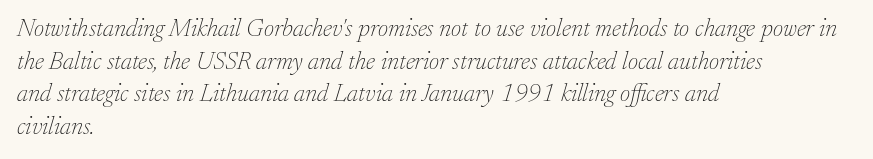
{"italic": "yes", "lean": "right", "slant_degrees": 17, "bold": "no", "underline": "no", "align": "left", "line_spacing": "normal", "line_spacing_ratio": 1.31, "letter_spacing": "normal", "letter_spacing_em": 0.0, "glyph_px": 25}
